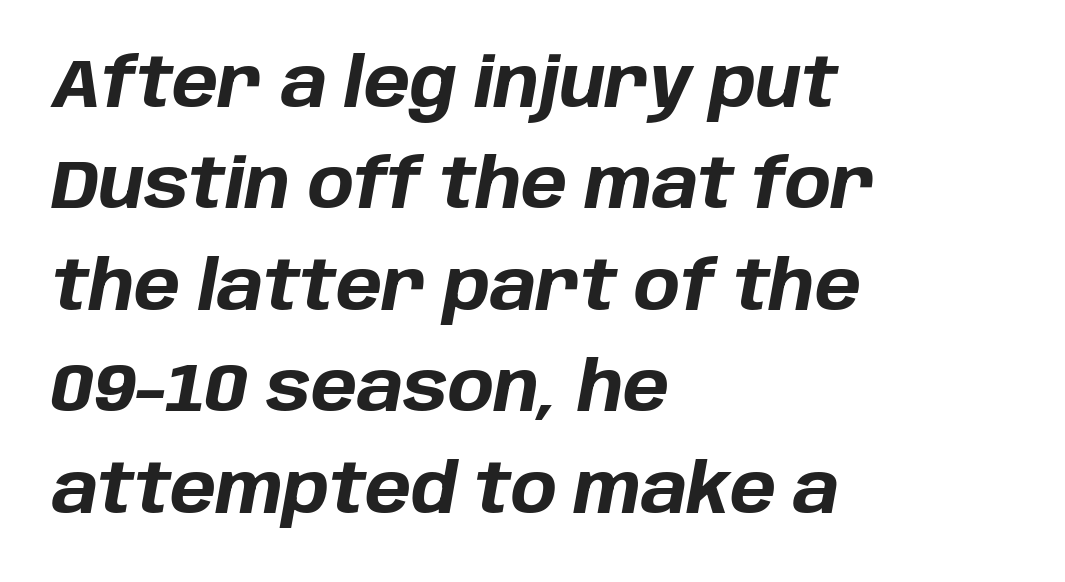
Q: Is the text bold? A: Yes.
Q: Is the text italic (slanted)? A: Yes, it leans right by about 10 degrees.
Q: Is the text underlined? A: No.
Q: How is the paragraph aligned? A: Left-aligned.
Q: Is the spacing between letters normal or unusually wide? A: Normal.
Q: Is the spacing between lines tight, normal or loose? A: Normal.
Q: Width (condensed, normal, or wide)? A: Normal.
Q: Stroke contrast? A: Low.
Q: x-height? A: Large.
Q: Monospaced? A: No.
